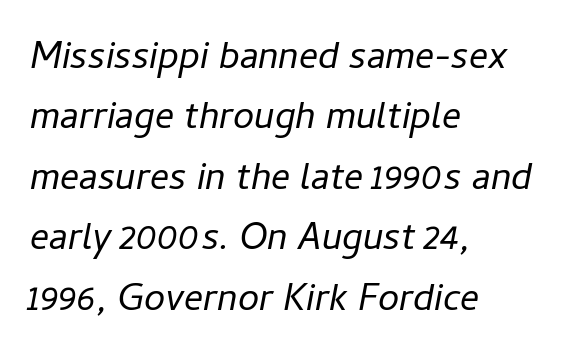
{"italic": "yes", "lean": "right", "slant_degrees": 11, "bold": "no", "weight": "regular", "width": "normal", "stroke_contrast": "low", "x_height": "medium", "monospaced": "no", "underline": "no", "align": "left", "line_spacing": "normal", "line_spacing_ratio": 1.59, "letter_spacing": "normal", "letter_spacing_em": 0.0, "glyph_px": 38}
